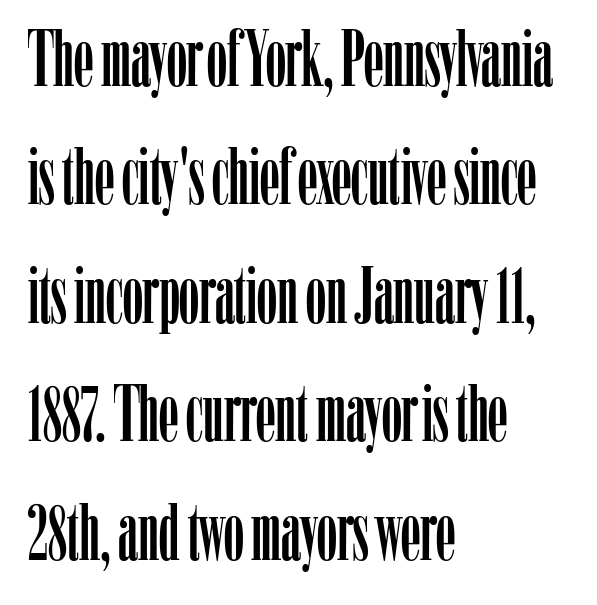
The image shows 79 px condensed serif type, upright; set left-aligned, normal line spacing (1.5x), normal letter spacing, not underlined; low stroke contrast and a medium x-height.
